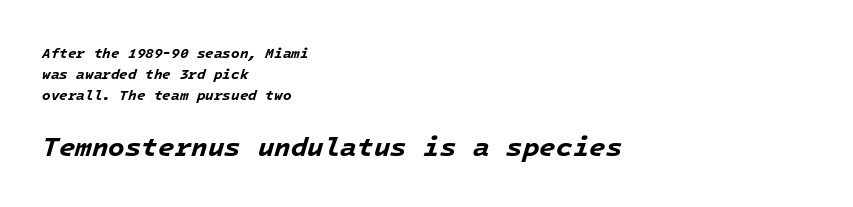
Q: Is the text bold? A: Yes.
Q: Is the text italic (slanted)? A: Yes, it leans right by about 16 degrees.
Q: Is the text underlined? A: No.
Q: How is the paragraph aligned? A: Left-aligned.
Q: Is the spacing between letters normal or unusually wide? A: Normal.
Q: Is the spacing between lines tight, normal or loose? A: Normal.
Q: Which block of text is set in a larger size, the first (top) or the second (bottom)? A: The second (bottom) one.
